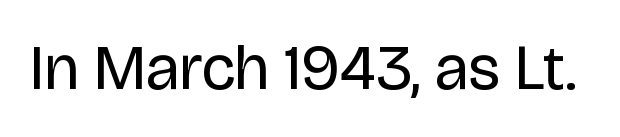
Weight class: somewhere from thin through regular. When letters stand straight like this, we call the style roman or upright. Varying glyph widths throughout — classic text-font behaviour. This rendering leaves character spacing at its baseline value.
